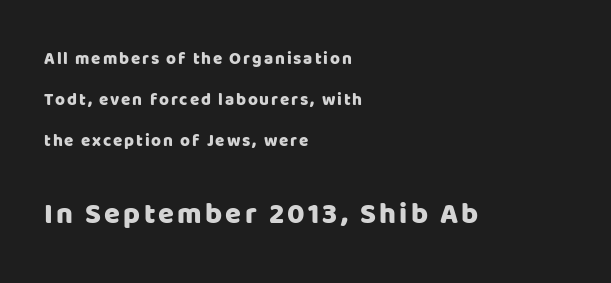
The image shows 29 px sans-serif type, upright; set left-aligned, loose line spacing (2.4x), not underlined; the second (bottom) block is 1.71x larger; low stroke contrast and a large x-height.
